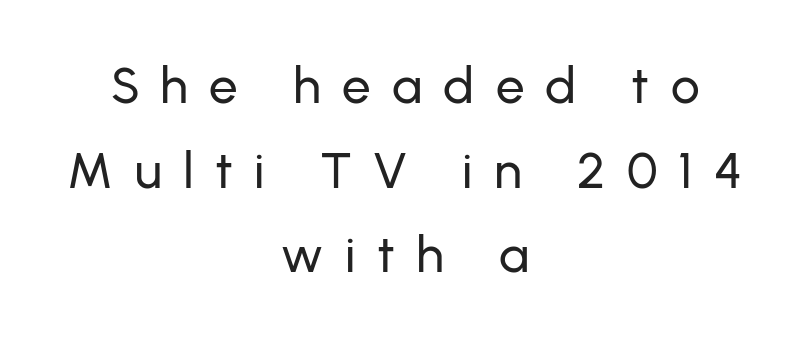
Designer's note — italics off, roman on. Leading matches the norm, producing a regular column. Display-style spreading of the glyphs; the letterfit is very open. What kind of face is this? One without serifs — a sans. Compared with a flush-left layout, this one balances lines on the center instead. Letters rest on an invisible, unmarked baseline.
